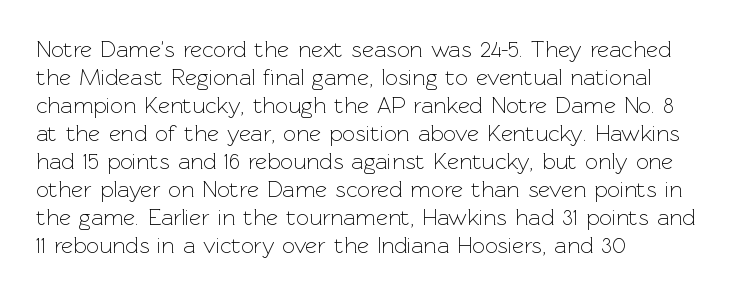
Every stem runs plumb, perpendicular to the baseline. Layout note: lines flush left. Decoration check: the copy has no underline. Short note: letters normally spaced.
